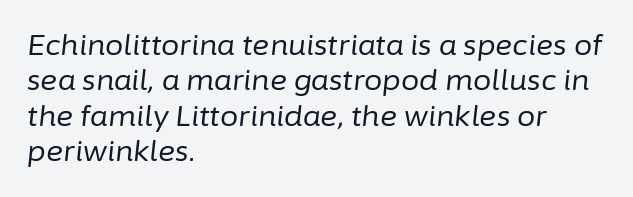
The letters advance in unequal steps, a hallmark of proportional type. Honestly, the letter spacing is just normal — you wouldn't notice it. Stem width sits at or under what a default text font uses. Teacher's note: observe the even left margin — that is flush-left alignment. Clear beneath every line of the passage. You can tell it's italic because the verticals aren't actually vertical.
